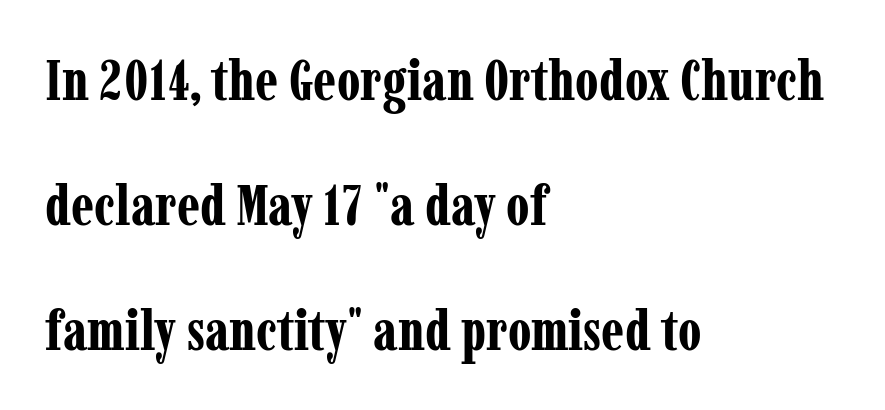
The image shows 57 px bold, condensed serif type, upright; set left-aligned, loose line spacing (2.19x), normal letter spacing, not underlined; low stroke contrast and a medium x-height.
